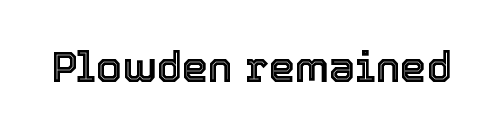
In terms of letterspacing, this is plain default setting. A roman cut, with each character standing at attention. Varying glyph widths throughout — classic text-font behaviour. Underlining? Definitely not there.
